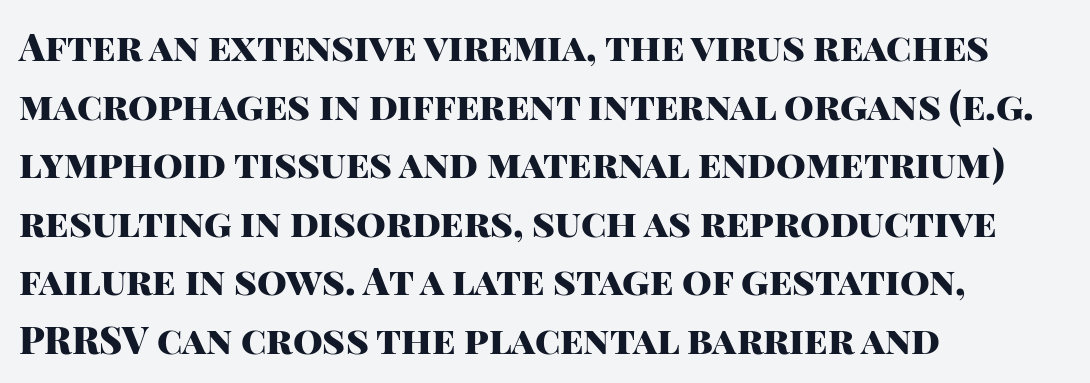
Q: Is the text bold? A: Yes.
Q: Is the text italic (slanted)? A: No, it is upright.
Q: Is the typeface a serif or a sans-serif typeface? A: Sans-serif.
Q: Is the text underlined? A: No.
Q: How is the paragraph aligned? A: Left-aligned.
Q: Is the spacing between letters normal or unusually wide? A: Normal.
Q: Is the spacing between lines tight, normal or loose? A: Normal.
Q: Width (condensed, normal, or wide)? A: Normal.
Q: Stroke contrast? A: High.
Q: x-height? A: Large.
Q: Monospaced? A: No.
